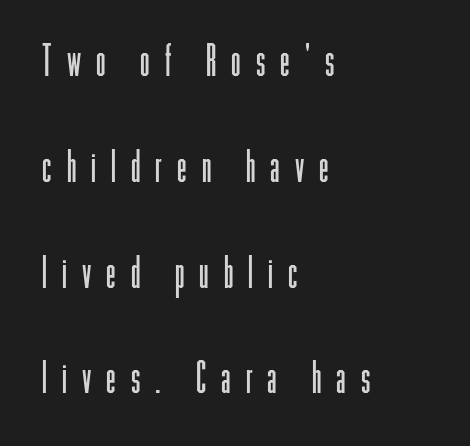
{"serif": "no", "italic": "no", "bold": "no", "weight": "light", "width": "condensed", "stroke_contrast": "low", "x_height": "medium", "monospaced": "no", "underline": "no", "align": "left", "line_spacing": "loose", "line_spacing_ratio": 2.46, "letter_spacing": "wide", "letter_spacing_em": 0.35, "glyph_px": 43}
